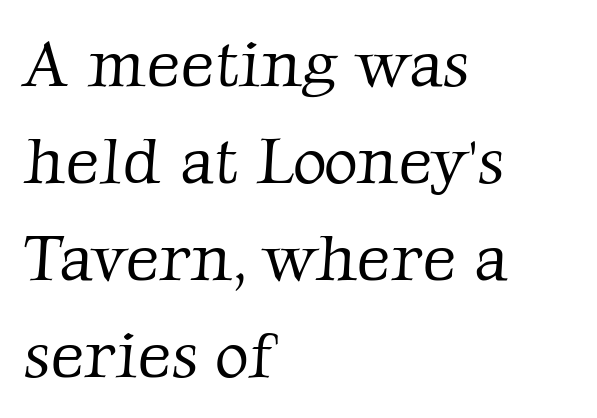
The image shows 66 px light serif type; set left-aligned, normal line spacing (1.47x), normal letter spacing, not underlined; low stroke contrast and a medium x-height.
